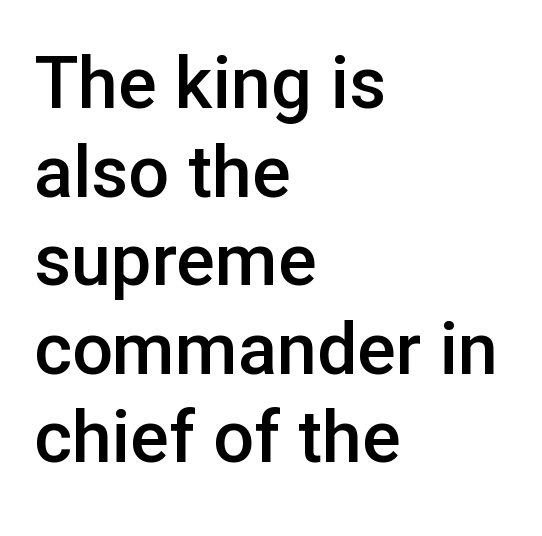
Q: Is the text bold? A: Semi-bold.
Q: Is the text italic (slanted)? A: No, it is upright.
Q: Is the typeface a serif or a sans-serif typeface? A: Sans-serif.
Q: Is the text underlined? A: No.
Q: How is the paragraph aligned? A: Left-aligned.
Q: Is the spacing between letters normal or unusually wide? A: Normal.
Q: Width (condensed, normal, or wide)? A: Normal.
Q: Stroke contrast? A: Low.
Q: x-height? A: Medium.
Q: Monospaced? A: No.
